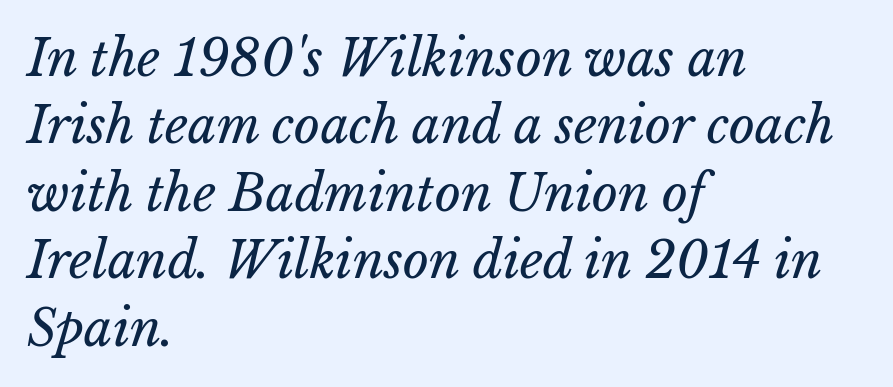
{"italic": "yes", "lean": "right", "slant_degrees": 15, "bold": "no", "weight": "regular", "width": "normal", "stroke_contrast": "low", "x_height": "medium", "monospaced": "no", "underline": "no", "align": "left", "line_spacing": "normal", "line_spacing_ratio": 1.35, "letter_spacing": "normal", "letter_spacing_em": 0.0, "glyph_px": 50}
